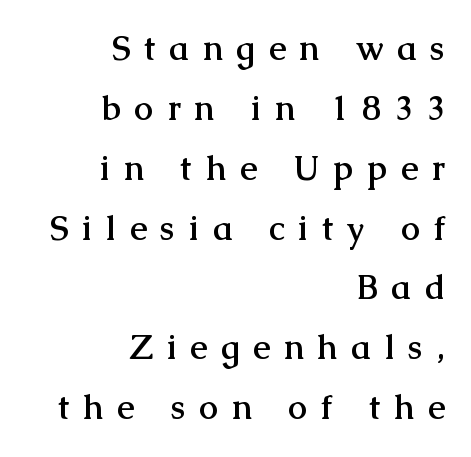
The image shows 34 px semibold serif type, upright; set right-aligned, line spacing 1.76x, unusually wide letter spacing (+0.41 em), not underlined; medium stroke contrast and a medium x-height.
